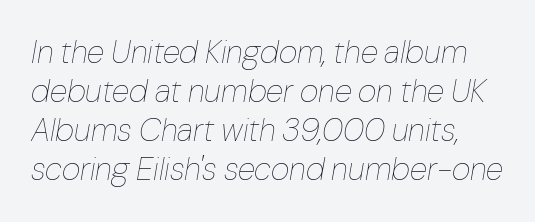
Between one letter and the next there's only the usual sliver of space. Slant detected: the letters are inclined. Lines of text with bare space underneath. Looks like regular typesetting: each glyph gets only the width it needs.
